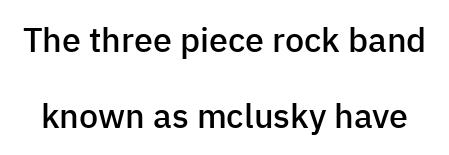
Q: Is the text bold? A: Semi-bold.
Q: Is the text italic (slanted)? A: No, it is upright.
Q: Is the typeface a serif or a sans-serif typeface? A: Sans-serif.
Q: Is the text underlined? A: No.
Q: Is the spacing between letters normal or unusually wide? A: Normal.
Q: Is the spacing between lines tight, normal or loose? A: Loose.
Q: Width (condensed, normal, or wide)? A: Normal.
Q: Stroke contrast? A: Low.
Q: x-height? A: Medium.
Q: Monospaced? A: No.
